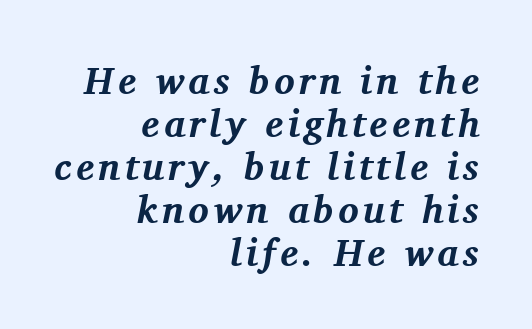
{"serif": "yes", "italic": "yes", "lean": "right", "slant_degrees": 11, "bold": "yes", "weight": "bold", "width": "normal", "stroke_contrast": "medium", "x_height": "medium", "monospaced": "no", "underline": "no", "align": "right", "line_spacing": "tight", "line_spacing_ratio": 1.13, "glyph_px": 38}
